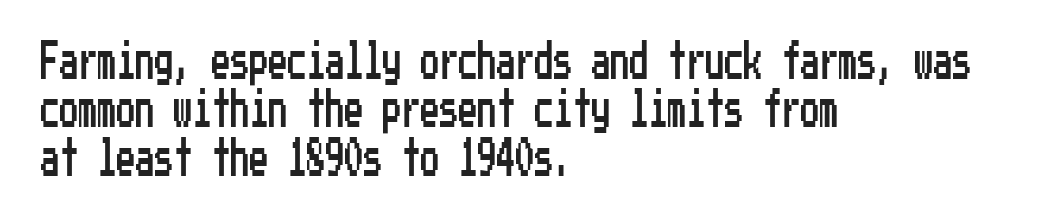
I'd call this a sans setting — the letters go barefoot. Left-aligned paragraph, ragged on the right. Style check: upright. Letters rest on an invisible, unmarked baseline. Compared with typical paragraphs, the rows here are spaced about the same.
